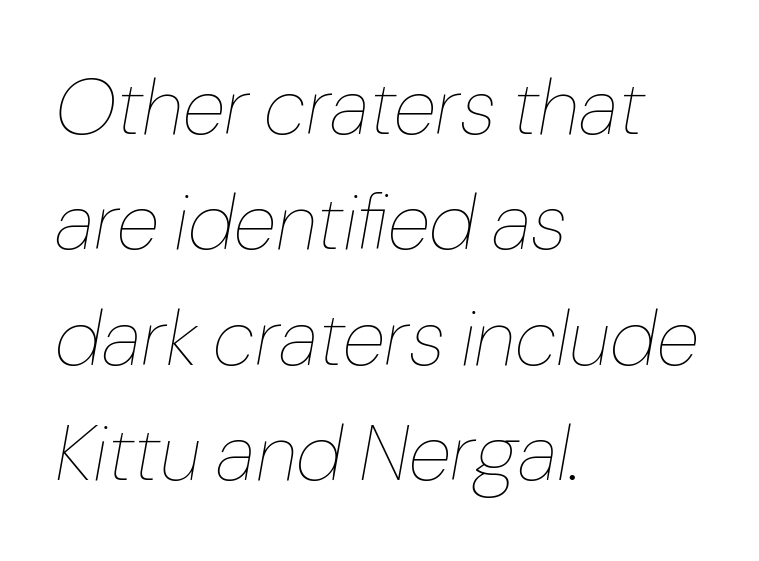
{"italic": "yes", "lean": "right", "slant_degrees": 10, "bold": "no", "weight": "thin", "width": "normal", "stroke_contrast": "low", "x_height": "medium", "monospaced": "no", "underline": "no", "align": "left", "line_spacing": "normal", "line_spacing_ratio": 1.46, "letter_spacing": "normal", "letter_spacing_em": 0.0, "glyph_px": 79}
